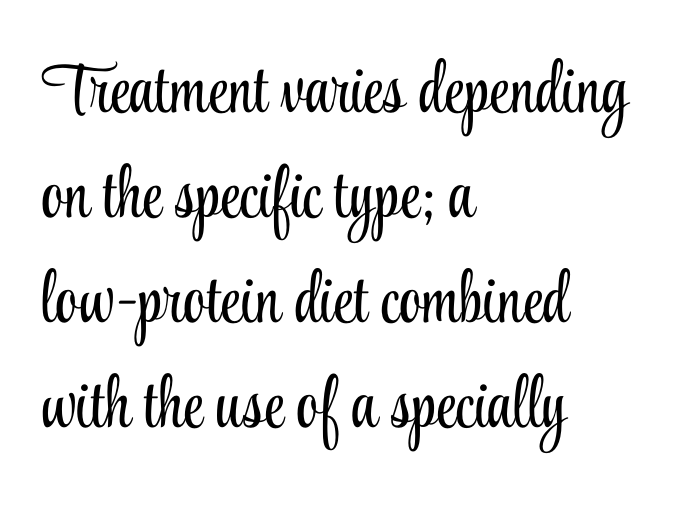
The image shows 71 px light, condensed serif type; set left-aligned, normal line spacing (1.48x), normal letter spacing, not underlined; low stroke contrast and a small x-height.
